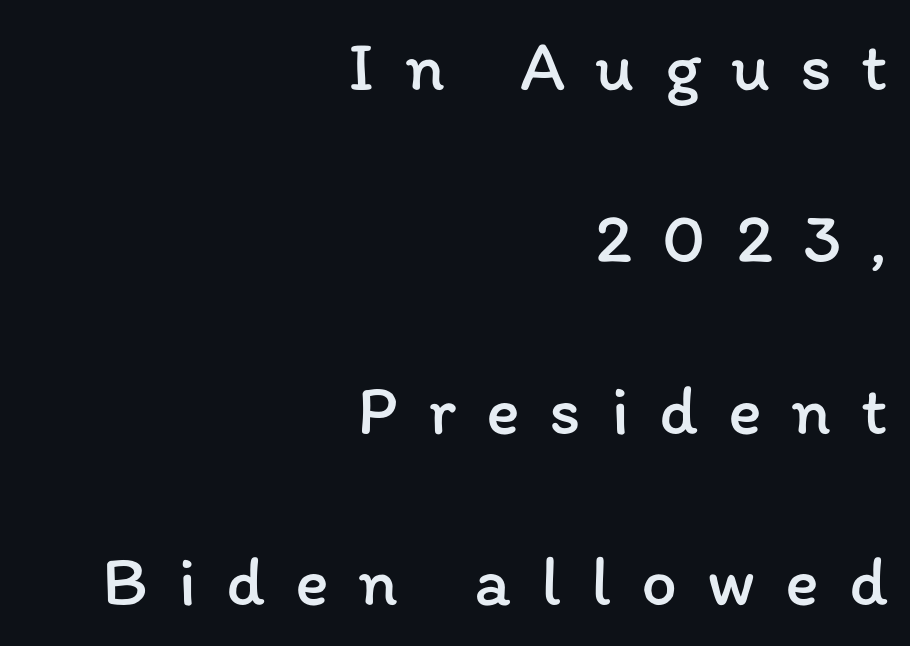
The image shows 71 px regular-weight type, upright; set right-aligned, loose line spacing (2.42x), unusually wide letter spacing (+0.42 em), not underlined; low stroke contrast and a medium x-height.
